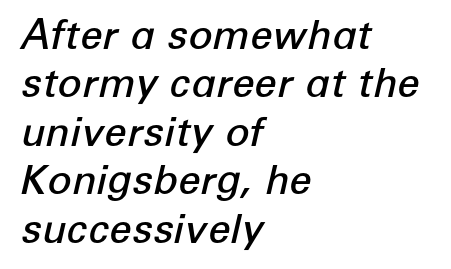
{"italic": "yes", "lean": "right", "slant_degrees": 12, "bold": "semi", "weight": "semibold", "width": "normal", "stroke_contrast": "low", "x_height": "medium", "monospaced": "no", "underline": "no", "align": "left", "line_spacing_ratio": 1.21, "letter_spacing": "normal", "letter_spacing_em": 0.0, "glyph_px": 40}
